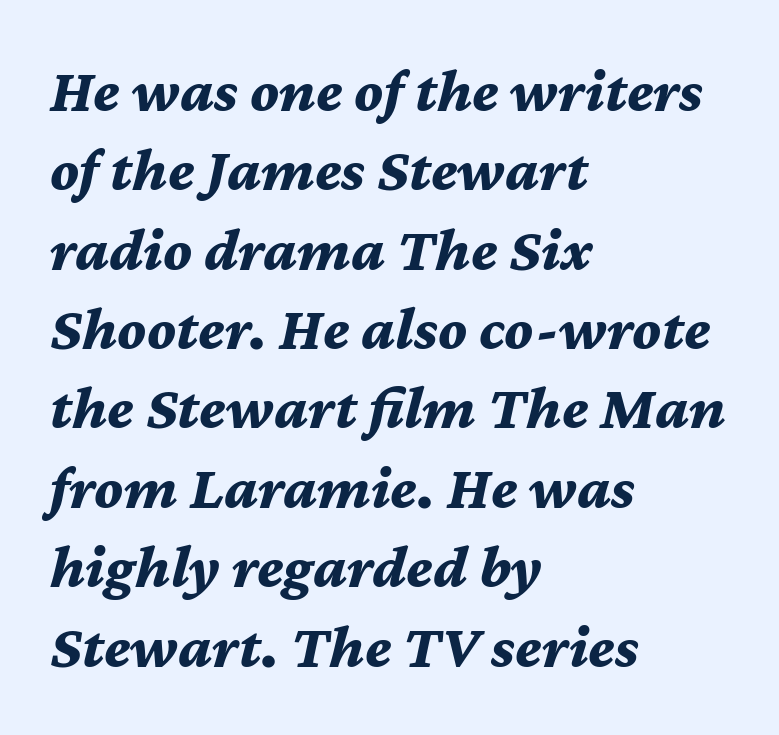
Q: Is the text bold? A: Yes.
Q: Is the text italic (slanted)? A: Yes, it leans right by about 12 degrees.
Q: Is the text underlined? A: No.
Q: How is the paragraph aligned? A: Left-aligned.
Q: Is the spacing between letters normal or unusually wide? A: Normal.
Q: Is the spacing between lines tight, normal or loose? A: Normal.
Q: Width (condensed, normal, or wide)? A: Normal.
Q: Stroke contrast? A: Medium.
Q: x-height? A: Medium.
Q: Monospaced? A: No.
